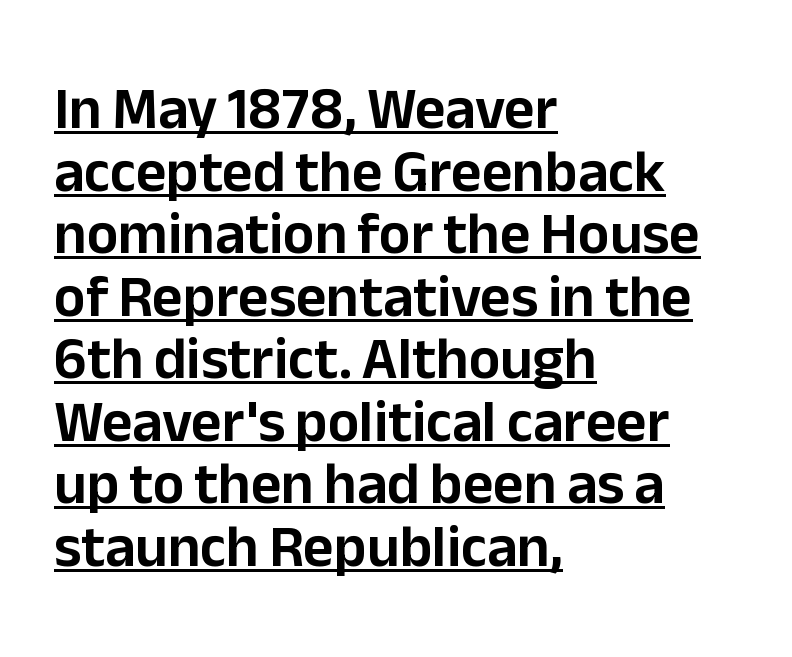
Q: Is the text italic (slanted)? A: No, it is upright.
Q: Is the typeface a serif or a sans-serif typeface? A: Sans-serif.
Q: Is the text underlined? A: Yes.
Q: How is the paragraph aligned? A: Left-aligned.
Q: Is the spacing between letters normal or unusually wide? A: Normal.
Q: Is the spacing between lines tight, normal or loose? A: Tight.
Q: Width (condensed, normal, or wide)? A: Normal.
Q: Stroke contrast? A: Low.
Q: x-height? A: Medium.
Q: Monospaced? A: No.
